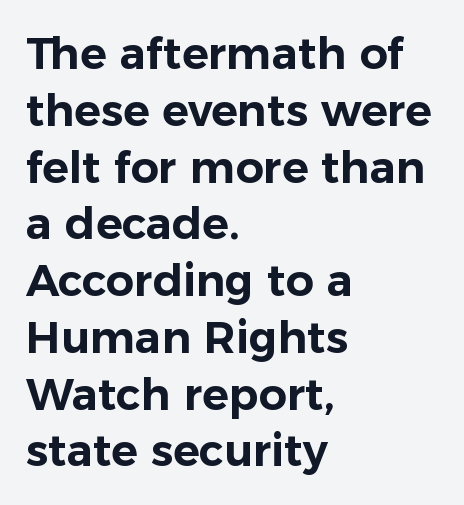
{"serif": "no", "italic": "no", "width": "normal", "stroke_contrast": "low", "x_height": "medium", "monospaced": "no", "underline": "no", "align": "left", "line_spacing": "normal", "line_spacing_ratio": 1.29, "letter_spacing": "normal", "letter_spacing_em": 0.0, "glyph_px": 44}
